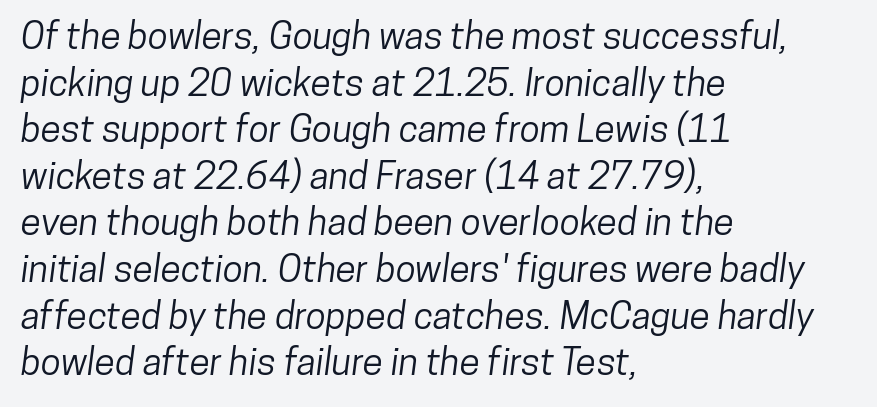
{"serif": "no", "width": "condensed", "stroke_contrast": "low", "x_height": "medium", "monospaced": "no", "underline": "no", "align": "left", "line_spacing": "normal", "line_spacing_ratio": 1.26, "letter_spacing": "normal", "letter_spacing_em": 0.0, "glyph_px": 37}
